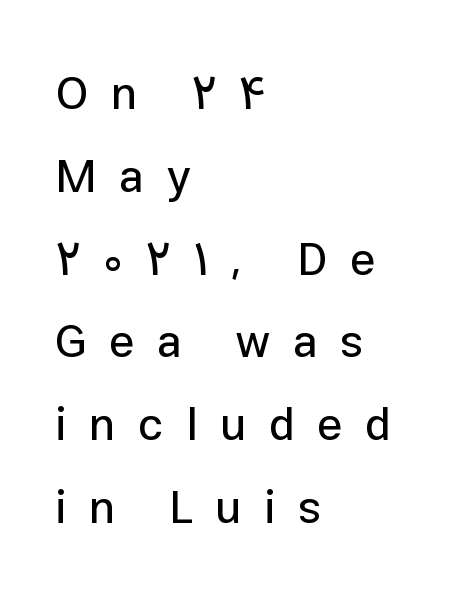
{"serif": "no", "italic": "no", "width": "normal", "stroke_contrast": "low", "x_height": "medium", "monospaced": "no", "underline": "no", "align": "left", "line_spacing_ratio": 1.8, "letter_spacing": "wide", "letter_spacing_em": 0.48, "glyph_px": 46}
